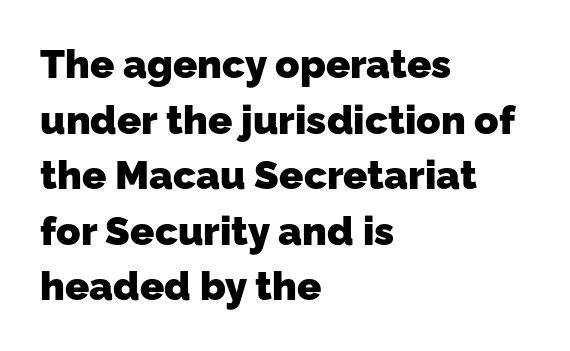
The line texture is even and compact thanks to regular tracking. Strokes here are thick enough to call this a true bold. Caption: multi-line text, flush left, ragged right. Baseline-to-baseline distance is the conventional proportion of letter height.
